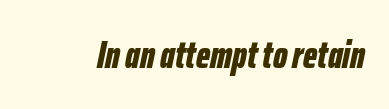
The image shows 38 px bold, condensed type, italic (leaning right); set normal letter spacing, not underlined; low stroke contrast and a medium x-height.
